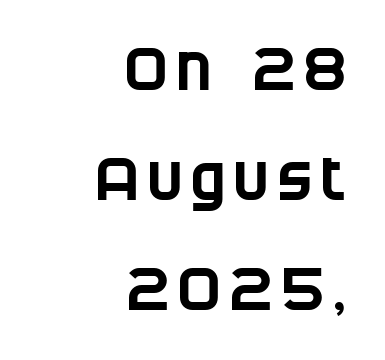
A typesetter would call this proportional, since set widths differ per character. Check where the strokes stop: nothing finishes them off — pure sans. The typesetter chose a ragged-left arrangement here. The glyphs are unaccompanied by any horizontal stroke below them.
